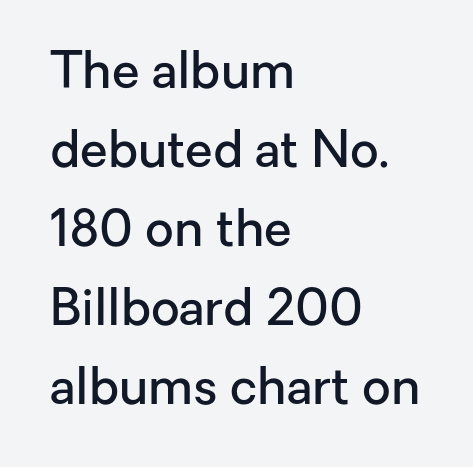
Q: Is the text bold? A: Semi-bold.
Q: Is the text italic (slanted)? A: No, it is upright.
Q: Is the typeface a serif or a sans-serif typeface? A: Sans-serif.
Q: Is the text underlined? A: No.
Q: How is the paragraph aligned? A: Left-aligned.
Q: Is the spacing between letters normal or unusually wide? A: Normal.
Q: Is the spacing between lines tight, normal or loose? A: Normal.
Q: Width (condensed, normal, or wide)? A: Normal.
Q: Stroke contrast? A: Low.
Q: x-height? A: Medium.
Q: Monospaced? A: No.
